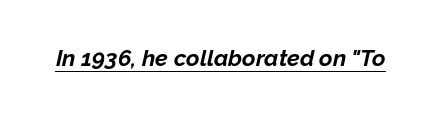
{"italic": "yes", "lean": "right", "slant_degrees": 12, "bold": "yes", "underline": "yes", "letter_spacing": "normal", "letter_spacing_em": 0.0, "glyph_px": 23}
